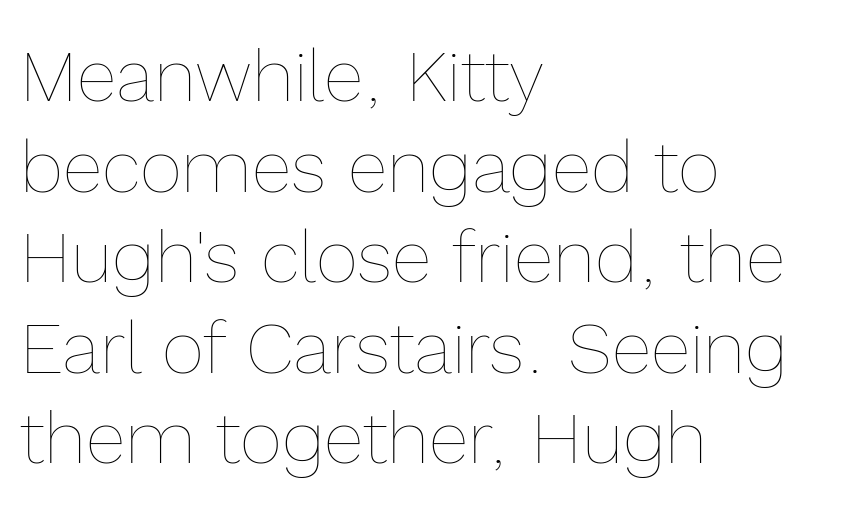
The image shows 73 px thin type, upright; set left-aligned, line spacing 1.24x, normal letter spacing, not underlined; a medium x-height.
